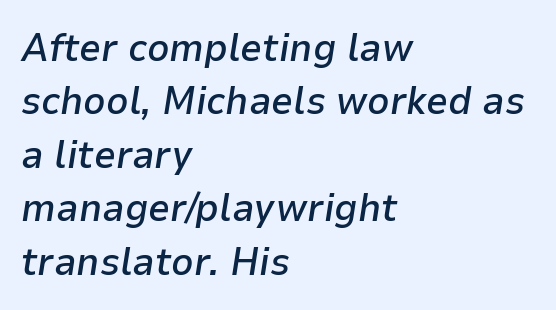
{"italic": "yes", "lean": "right", "slant_degrees": 9, "bold": "semi", "weight": "semibold", "width": "normal", "stroke_contrast": "low", "x_height": "medium", "monospaced": "no", "underline": "no", "align": "left", "line_spacing": "normal", "line_spacing_ratio": 1.37, "letter_spacing": "normal", "letter_spacing_em": 0.0, "glyph_px": 39}
